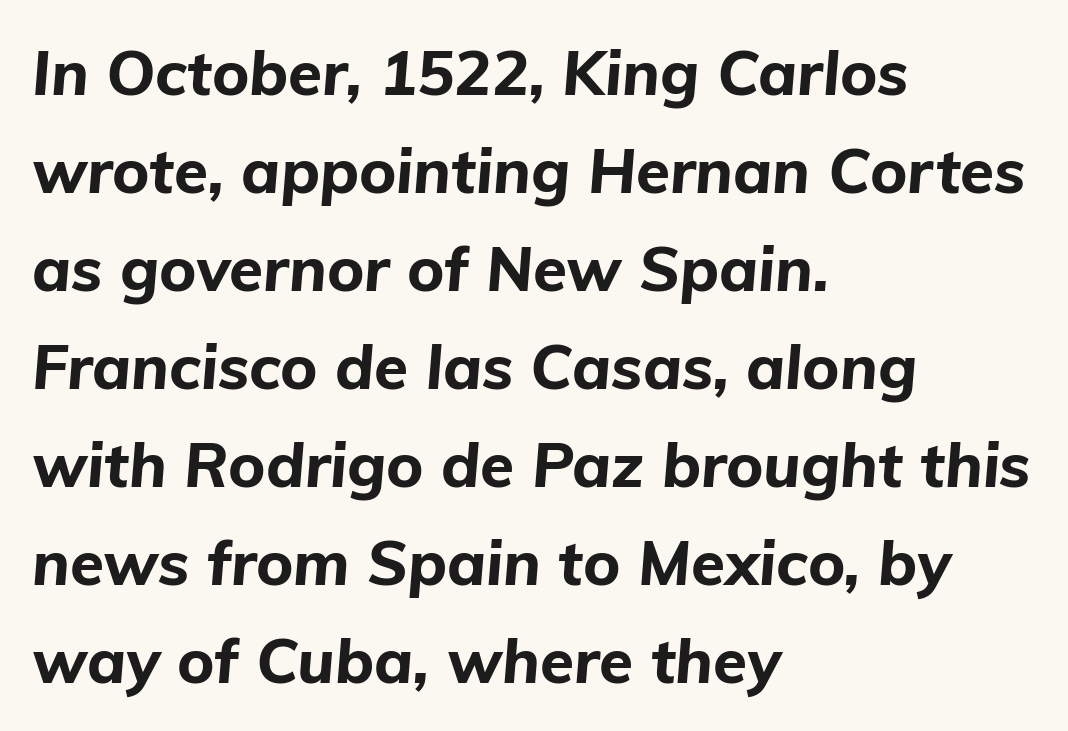
Q: Is the text bold? A: Yes.
Q: Is the text italic (slanted)? A: Yes, it leans right by about 5 degrees.
Q: Is the text underlined? A: No.
Q: How is the paragraph aligned? A: Left-aligned.
Q: Is the spacing between letters normal or unusually wide? A: Normal.
Q: Is the spacing between lines tight, normal or loose? A: Normal.
Q: Width (condensed, normal, or wide)? A: Normal.
Q: Stroke contrast? A: Low.
Q: x-height? A: Medium.
Q: Monospaced? A: No.
